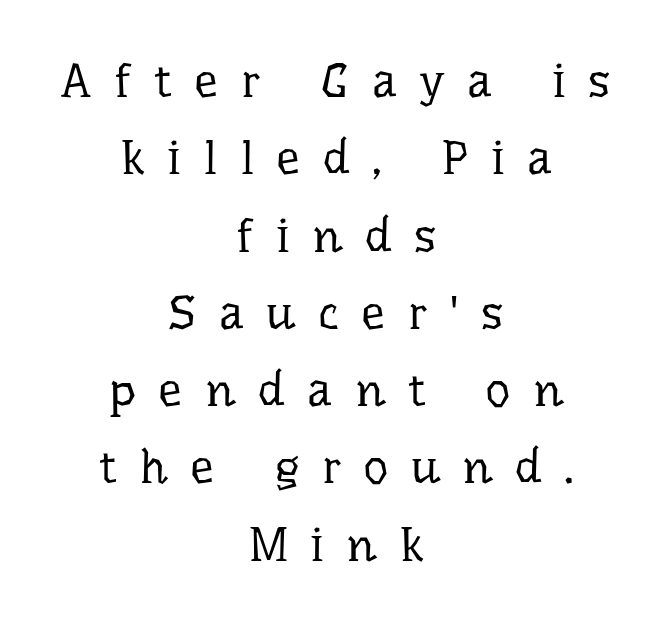
The image shows 48 px regular-weight serif type, upright; set centered, normal line spacing (1.61x), unusually wide letter spacing (+0.47 em), not underlined; low stroke contrast and a medium x-height.
